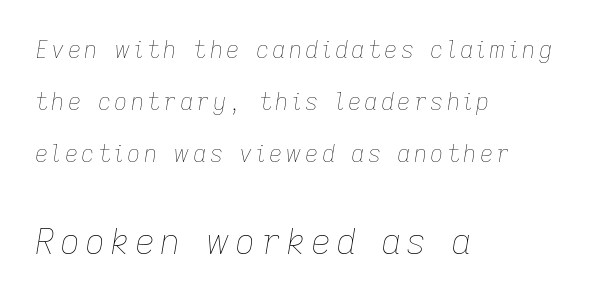
{"italic": "yes", "lean": "right", "slant_degrees": 9, "bold": "no", "weight": "thin", "width": "normal", "stroke_contrast": "low", "x_height": "medium", "monospaced": "no", "underline": "no", "align": "left", "line_spacing": "loose", "line_spacing_ratio": 2.26, "larger_block": "second", "size_ratio": 1.52, "glyph_px": 35}
